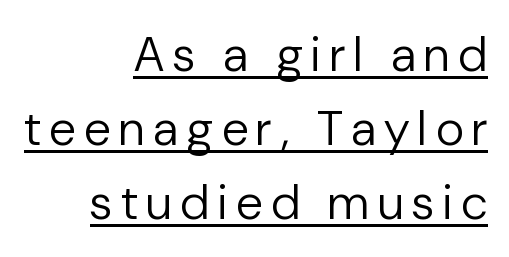
The image shows 49 px regular-weight sans-serif type, upright; set right-aligned, normal line spacing (1.51x), underlined; low stroke contrast and a medium x-height.
